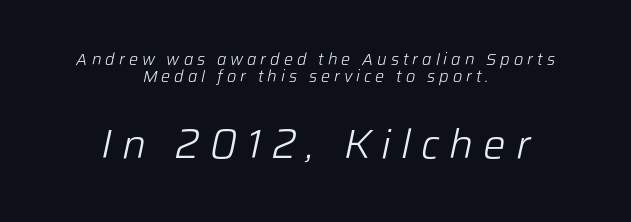
{"italic": "yes", "lean": "right", "slant_degrees": 12, "bold": "no", "weight": "light", "width": "normal", "stroke_contrast": "low", "x_height": "medium", "monospaced": "no", "underline": "no", "align": "center", "line_spacing": "tight", "line_spacing_ratio": 1.05, "letter_spacing": "wide", "letter_spacing_em": 0.25, "larger_block": "second", "size_ratio": 2.5, "glyph_px": 40}
